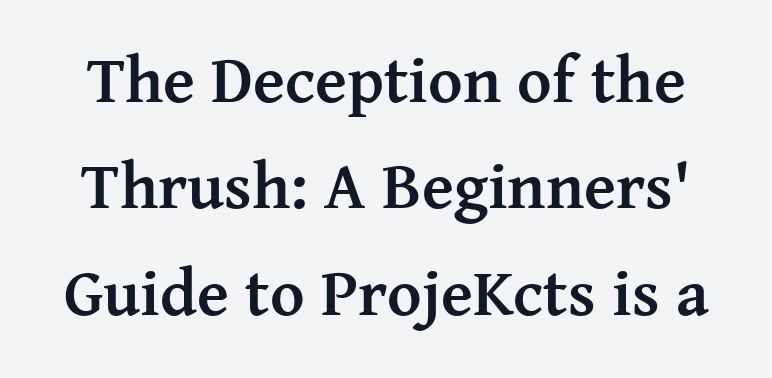
The letters stand upright; this is a roman face. Do the characters align in a grid? No, the font is proportional. Line spacing here is normal. Just letters on the line, the space beneath them empty. Standard letterfit; no display-style spreading of the glyphs. Regarding serifs, this sample has them.
